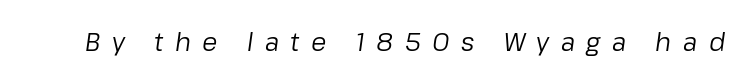
Words appear elongated and porous because spacing is wide. Lines of text with bare space underneath. Is this a heavy cut? Hardly; it is regular or lighter. The rendering applies a slant to the glyphs.
